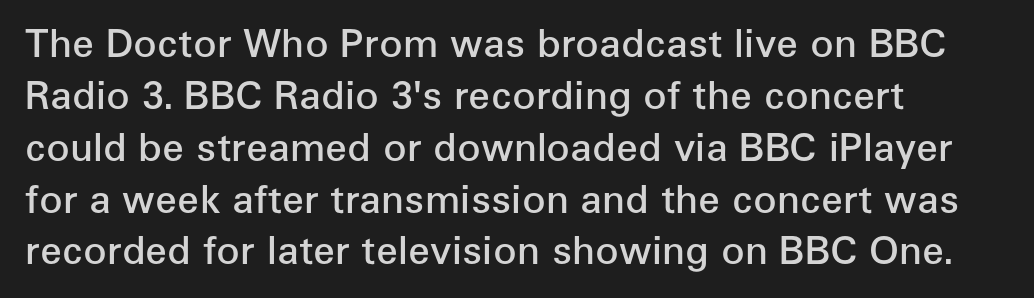
In terms of letterform style, serifs are entirely absent. The rendering keeps characters at their native spacing. Whoever set this chose a conventional vertical rhythm. Horizontal alignment here is leftward, the default for most running prose.
